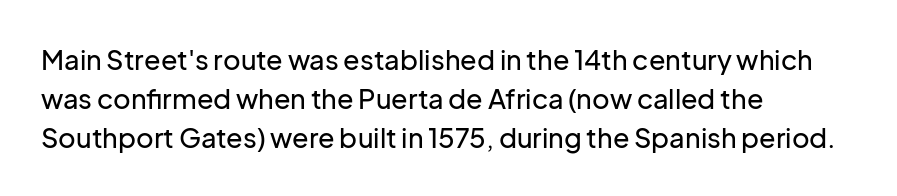
{"italic": "no", "underline": "no", "align": "left", "line_spacing": "normal", "line_spacing_ratio": 1.45, "letter_spacing": "normal", "letter_spacing_em": 0.0, "glyph_px": 27}
